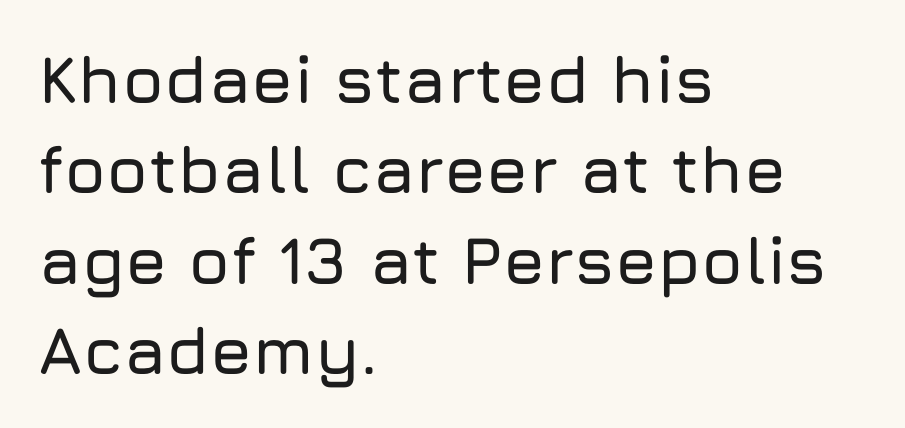
Q: Is the text italic (slanted)? A: No, it is upright.
Q: Is the typeface a serif or a sans-serif typeface? A: Sans-serif.
Q: Is the text underlined? A: No.
Q: How is the paragraph aligned? A: Left-aligned.
Q: Is the spacing between letters normal or unusually wide? A: Normal.
Q: Is the spacing between lines tight, normal or loose? A: Normal.
Q: Width (condensed, normal, or wide)? A: Normal.
Q: Stroke contrast? A: Low.
Q: x-height? A: Medium.
Q: Monospaced? A: No.
